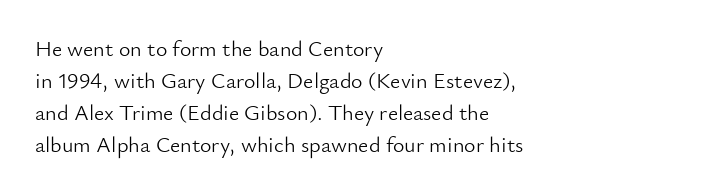
Q: Is the text bold? A: No.
Q: Is the text italic (slanted)? A: No, it is upright.
Q: Is the text underlined? A: No.
Q: How is the paragraph aligned? A: Left-aligned.
Q: Is the spacing between letters normal or unusually wide? A: Normal.
Q: Is the spacing between lines tight, normal or loose? A: Normal.
